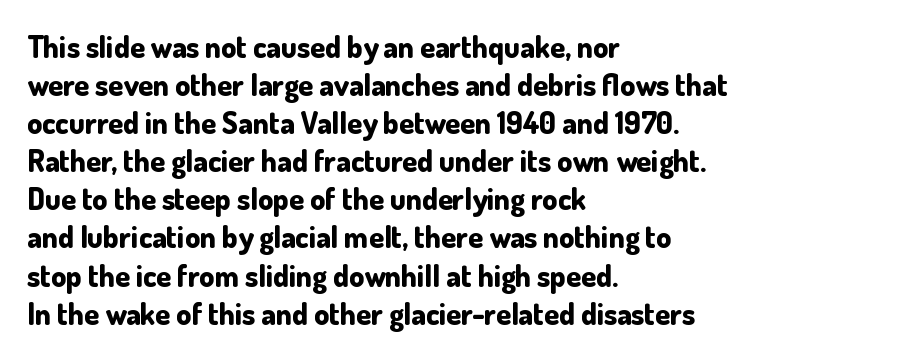
{"serif": "no", "italic": "no", "bold": "yes", "weight": "bold", "width": "normal", "stroke_contrast": "low", "x_height": "small", "monospaced": "no", "underline": "no", "align": "left", "line_spacing": "normal", "line_spacing_ratio": 1.27, "letter_spacing": "normal", "letter_spacing_em": 0.0, "glyph_px": 30}
